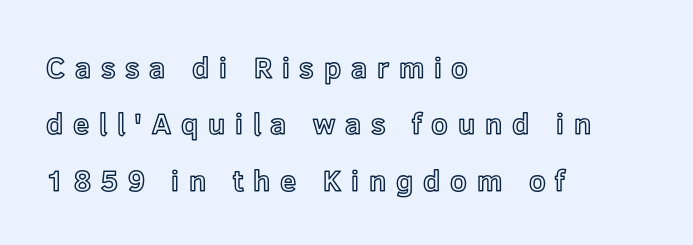
{"italic": "no", "width": "normal", "x_height": "medium", "monospaced": "no", "underline": "no", "align": "left", "line_spacing": "loose", "line_spacing_ratio": 1.94, "letter_spacing": "wide", "letter_spacing_em": 0.34, "glyph_px": 29}
